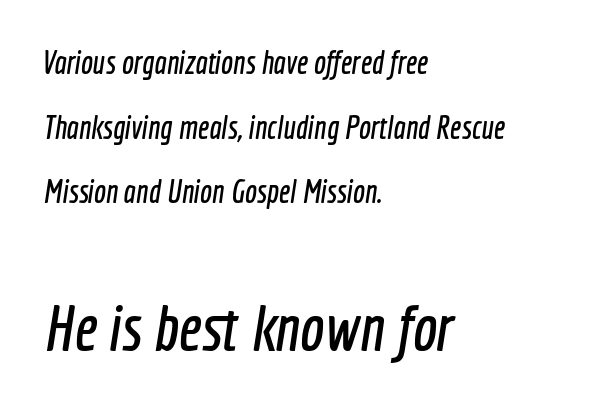
Regarding leading, the lines here are spaced well apart. The compositor pushed each line to the left boundary. The passage shown is typed in a proportional face where columns would drift. Of the two passages, the one underneath uses the larger point size. What kind of face is this? One without serifs — a sans. The type is set solid horizontally, with unmodified tracking.
